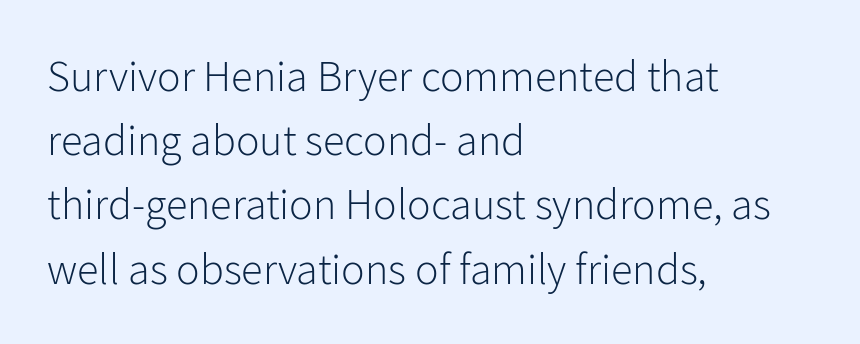
The rendering shows plain stroke endings on the letterforms — a sans-serif design. Character widths vary here, with narrow letters taking less room than wide ones. These lines keep a tight, regular rhythm from letter to letter. The font is comparable to plain body text, perhaps lighter.
